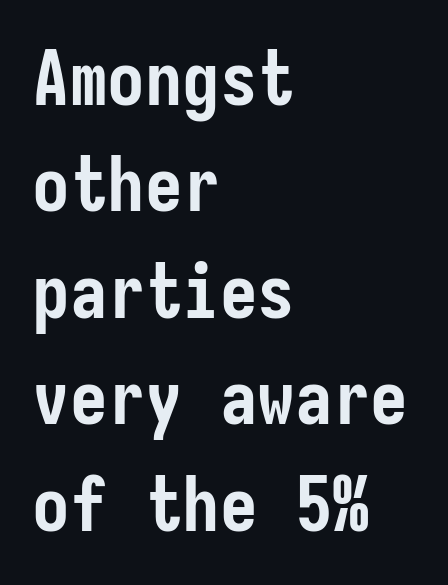
{"serif": "no", "italic": "no", "bold": "yes", "weight": "semibold", "width": "condensed", "stroke_contrast": "low", "x_height": "medium", "underline": "no", "align": "left", "line_spacing": "normal", "line_spacing_ratio": 1.42, "letter_spacing": "normal", "letter_spacing_em": 0.0, "glyph_px": 75}
